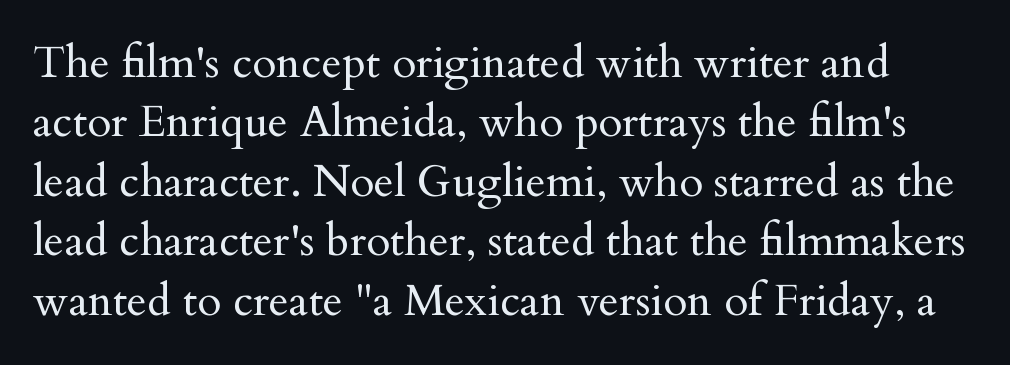
How are the letters spaced? Ordinarily, with no added tracking. A light-to-regular cut is what we see here. Do the letters lean? They stand straight. Examine the stroke ends and you'll spot serifs.
